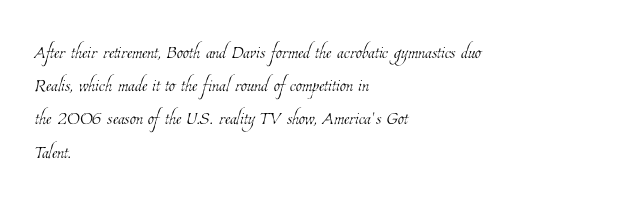
What stands out about the letter spacing? Nothing — it is the standard amount. Normally led — the rows are evenly, conventionally spaced. A student would call this left alignment; a typographer would say flush left, rag right. Check under the words: just untouched page. Think standard paragraph weight, or any step lighter than that.
